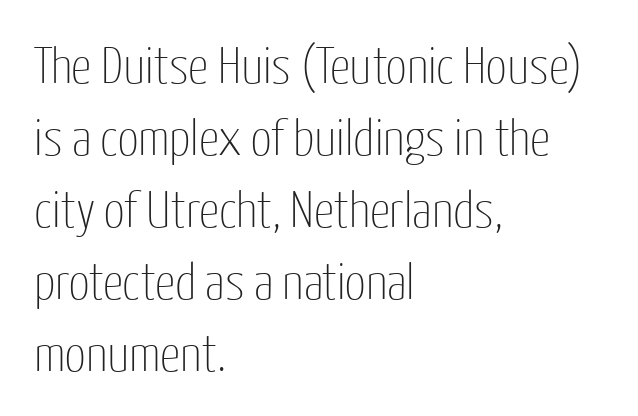
{"serif": "no", "italic": "no", "bold": "no", "weight": "thin", "width": "condensed", "stroke_contrast": "low", "x_height": "medium", "monospaced": "no", "underline": "no", "align": "left", "line_spacing": "normal", "line_spacing_ratio": 1.41, "letter_spacing": "normal", "letter_spacing_em": 0.0, "glyph_px": 51}
